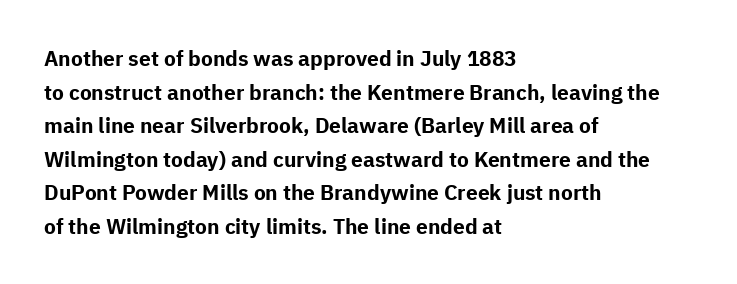
{"italic": "no", "bold": "yes", "underline": "no", "align": "left", "line_spacing": "normal", "line_spacing_ratio": 1.6, "letter_spacing": "normal", "letter_spacing_em": 0.0, "glyph_px": 21}
